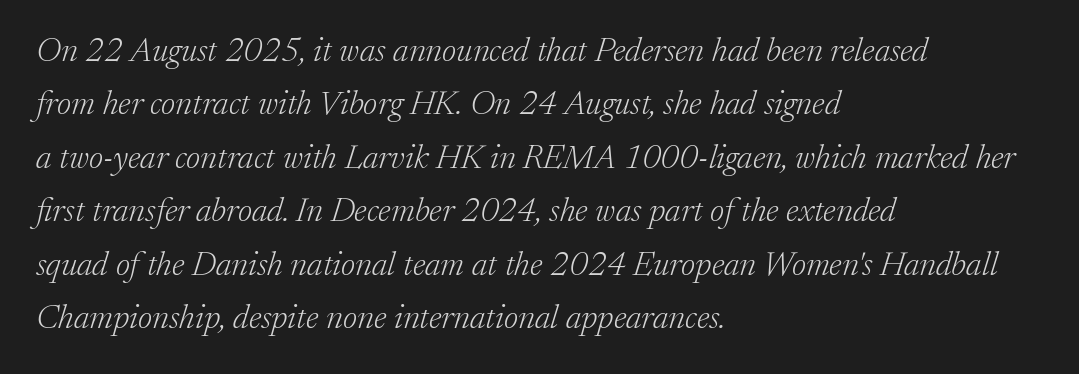
Q: Is the text bold? A: No.
Q: Is the text italic (slanted)? A: Yes, it leans right by about 17 degrees.
Q: Is the typeface a serif or a sans-serif typeface? A: Serif.
Q: Is the text underlined? A: No.
Q: How is the paragraph aligned? A: Left-aligned.
Q: Is the spacing between letters normal or unusually wide? A: Normal.
Q: Is the spacing between lines tight, normal or loose? A: Normal.
Q: Width (condensed, normal, or wide)? A: Normal.
Q: Stroke contrast? A: Low.
Q: x-height? A: Medium.
Q: Monospaced? A: No.
